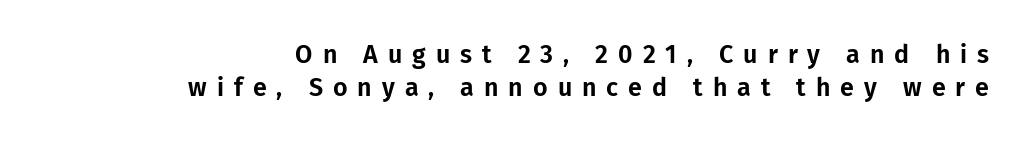
{"italic": "no", "underline": "no", "align": "right", "line_spacing": "normal", "line_spacing_ratio": 1.34, "letter_spacing": "wide", "letter_spacing_em": 0.4, "glyph_px": 25}
